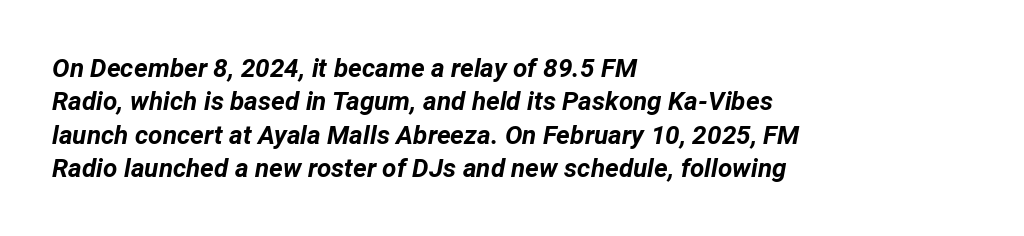
Horizontal alignment here is leftward, the default for most running prose. The letters are bold, with thick, heavy strokes. This sample keeps an unexceptional amount of space between lines. Words float on clear page, feet unadorned. The text carries the slant typical of an italic or oblique font. The passage shown has conventional tracking throughout.
